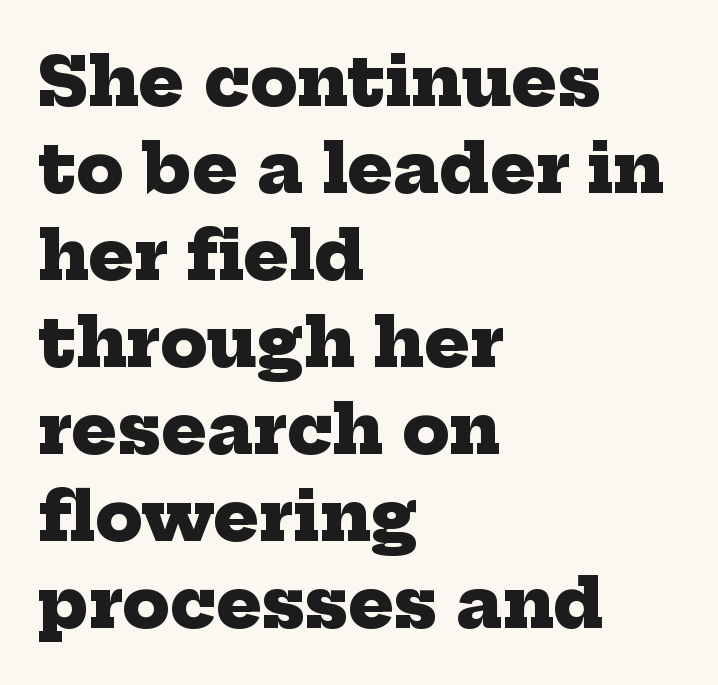
{"serif": "yes", "bold": "yes", "weight": "heavy", "width": "normal", "stroke_contrast": "low", "x_height": "medium", "monospaced": "no", "underline": "no", "align": "left", "line_spacing": "normal", "line_spacing_ratio": 1.28, "letter_spacing": "normal", "letter_spacing_em": 0.0, "glyph_px": 68}
